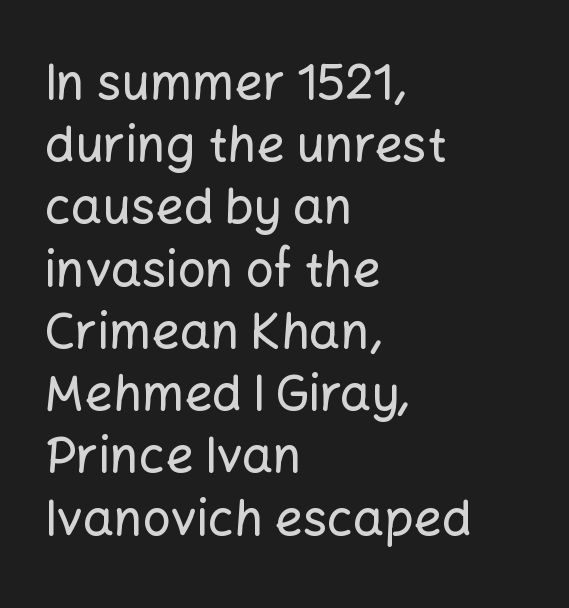
Q: Is the text italic (slanted)? A: No, it is upright.
Q: Is the typeface a serif or a sans-serif typeface? A: Sans-serif.
Q: Is the text underlined? A: No.
Q: How is the paragraph aligned? A: Left-aligned.
Q: Is the spacing between letters normal or unusually wide? A: Normal.
Q: Is the spacing between lines tight, normal or loose? A: Normal.
Q: Width (condensed, normal, or wide)? A: Normal.
Q: Stroke contrast? A: Low.
Q: x-height? A: Medium.
Q: Monospaced? A: No.
